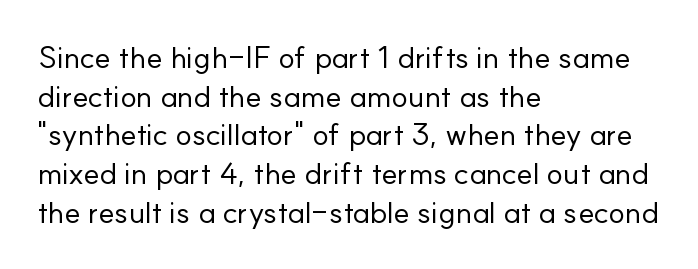
Letterform terminals end flat and unadorned throughout the passage. Varying glyph widths throughout — classic text-font behaviour. The compositor pushed each line to the left boundary. Posture: upright roman.
